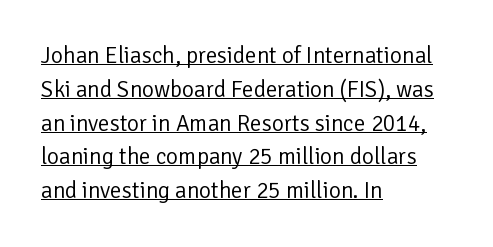
The image shows 23 px text type, upright; set left-aligned, normal line spacing (1.47x), normal letter spacing, underlined.
